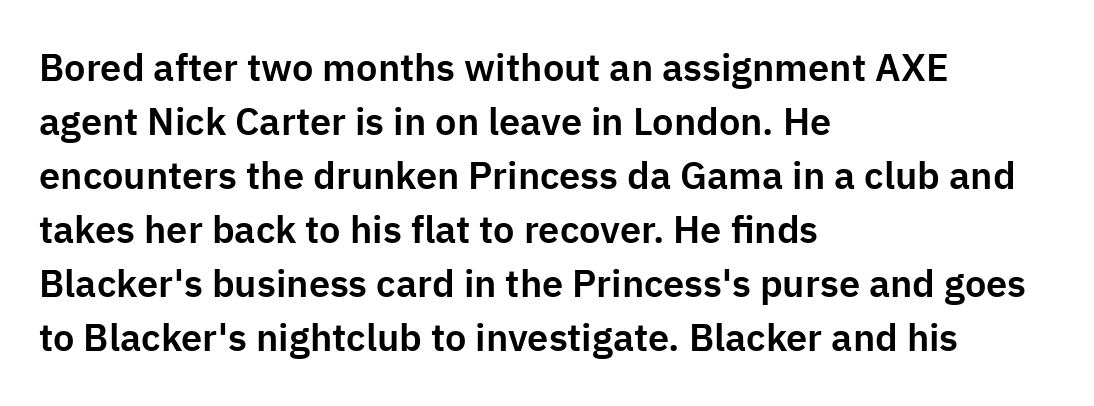
Compared with a centered layout, this one pins lines to the left instead. The passage shown is typed in a proportional face where columns would drift. Regular leading. Just letters on the line, the space beneath them empty. The axis of the letterforms is exactly vertical. This sample uses plain, unmodified letter spacing.
